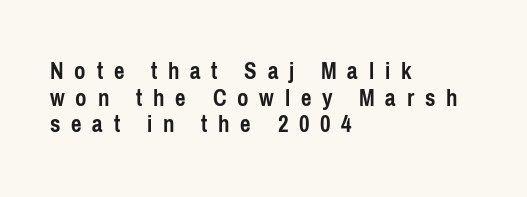
{"italic": "no", "bold": "yes", "underline": "no", "align": "left", "line_spacing": "tight", "line_spacing_ratio": 1.07, "letter_spacing": "wide", "letter_spacing_em": 0.43, "glyph_px": 25}
